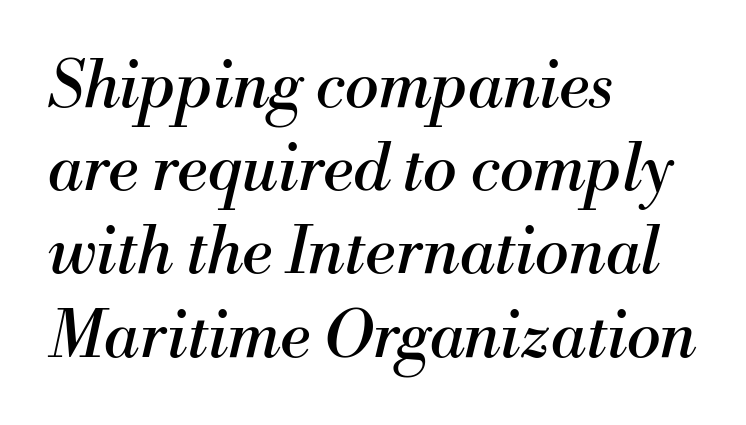
The image shows 64 px regular-weight serif type, italic (leaning right); set left-aligned, normal line spacing (1.3x), normal letter spacing, not underlined; medium stroke contrast and a small x-height.
